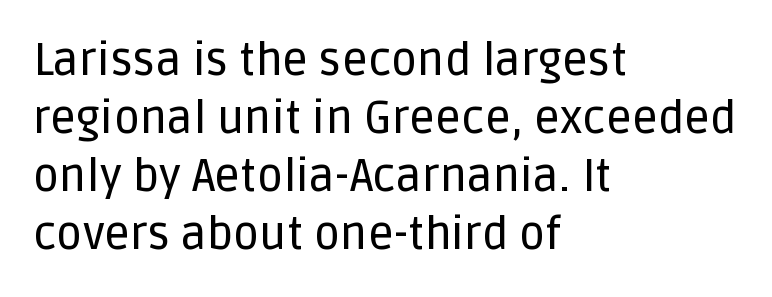
The image shows 45 px sans-serif type, upright; set left-aligned, normal line spacing (1.29x), normal letter spacing, not underlined; low stroke contrast and a large x-height.
